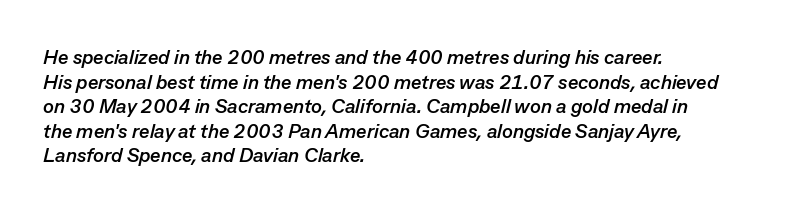
{"italic": "yes", "lean": "right", "slant_degrees": 13, "bold": "yes", "underline": "no", "align": "left", "line_spacing_ratio": 1.23, "letter_spacing": "normal", "letter_spacing_em": 0.0, "glyph_px": 20}
